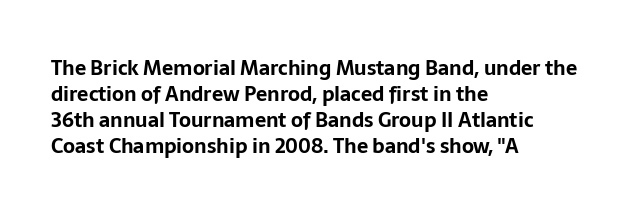
The image shows 20 px bold type, upright; set left-aligned, normal line spacing (1.3x), normal letter spacing, not underlined.
